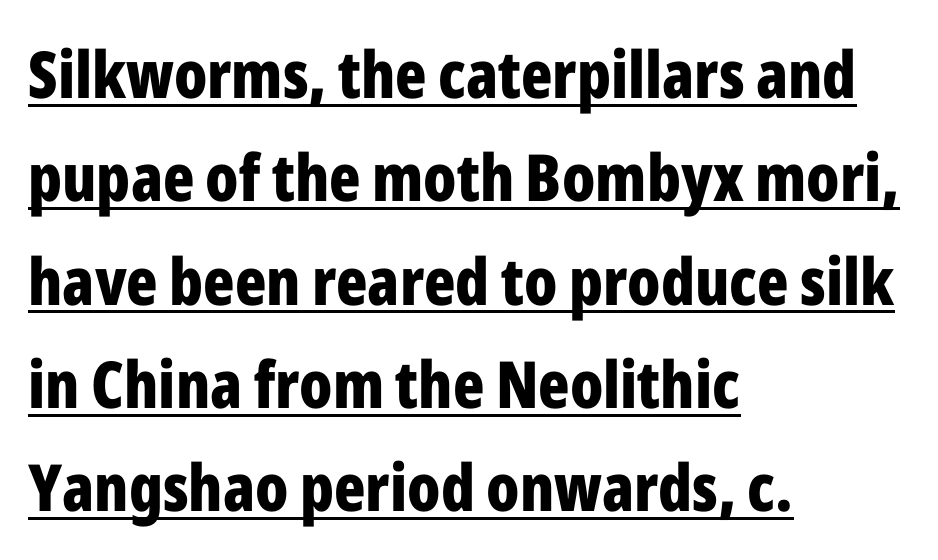
{"serif": "no", "italic": "no", "bold": "yes", "weight": "bold", "width": "condensed", "stroke_contrast": "low", "x_height": "medium", "monospaced": "no", "underline": "yes", "align": "left", "line_spacing": "normal", "line_spacing_ratio": 1.59, "letter_spacing": "normal", "letter_spacing_em": 0.0, "glyph_px": 65}
